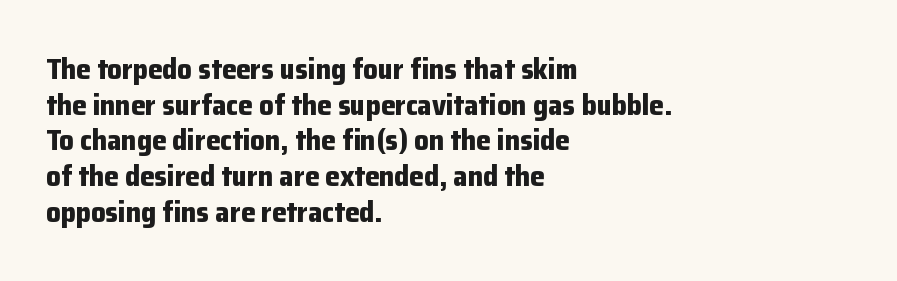
{"serif": "no", "italic": "no", "bold": "yes", "weight": "bold", "width": "normal", "stroke_contrast": "low", "x_height": "medium", "monospaced": "no", "underline": "no", "align": "left", "line_spacing_ratio": 1.23, "letter_spacing": "normal", "letter_spacing_em": 0.0, "glyph_px": 29}
